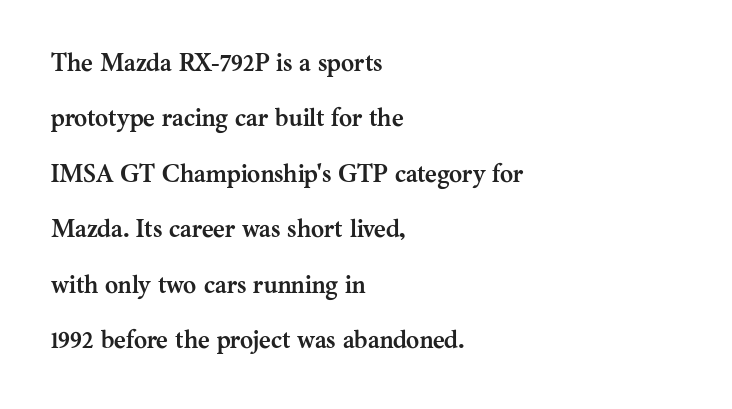
These lines carry a lot of weight — the face is fully bold. This sample uses plain, unmodified letter spacing. Descender tails drop into unmarked territory. Ordinary non-slanted type is in use.
